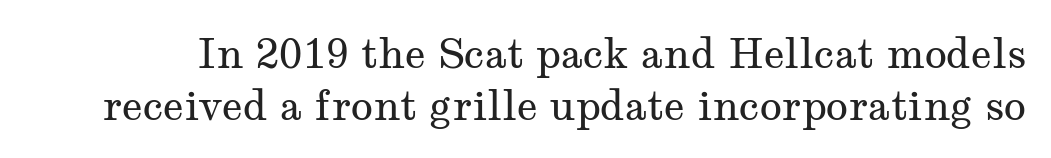
The image shows 41 px regular-weight, wide serif type, upright; set normal line spacing (1.26x), normal letter spacing, not underlined; medium stroke contrast and a medium x-height.
